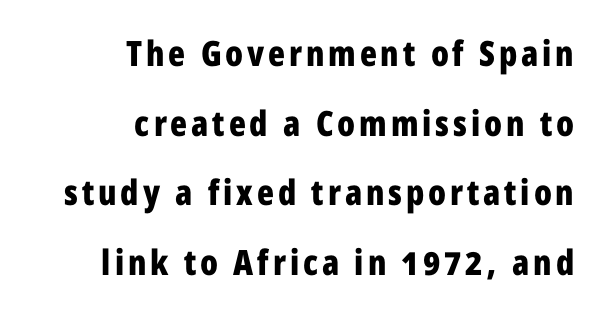
The image shows 35 px bold, condensed sans-serif type, upright; set right-aligned, loose line spacing (1.99x), not underlined; low stroke contrast and a medium x-height.
